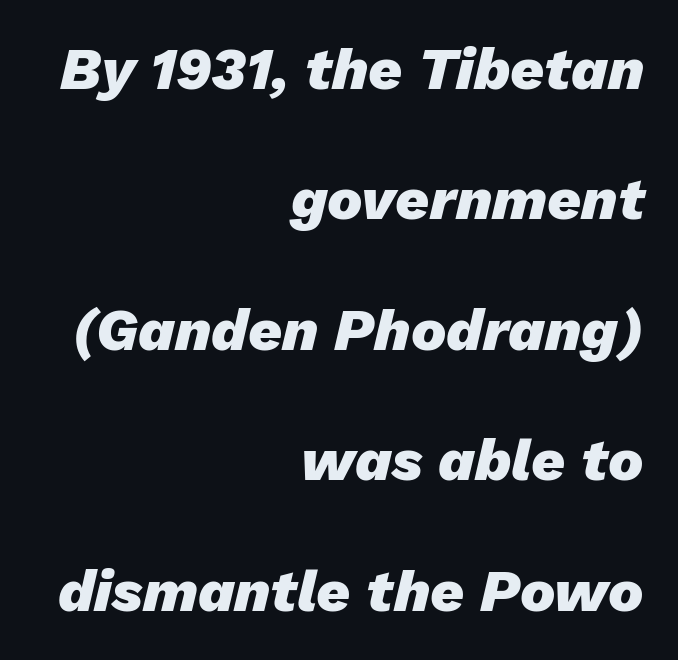
The image shows 59 px heavy type, italic (leaning right); set right-aligned, loose line spacing (2.21x), normal letter spacing, not underlined; low stroke contrast and a medium x-height.
